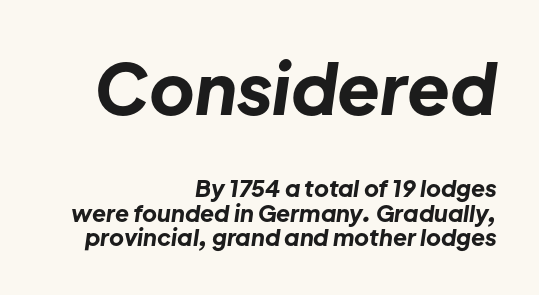
The rendering uses natural spacing where letterforms have individual widths. Stroke thickness is high; the sample reads as a true bold. The rendering anchors every line to the right-hand side. Which chunk is bigger? The first one — the top block dwarfs the bottom. Tracking value appears to be zero — textbook default spacing. Quick note: italic.
